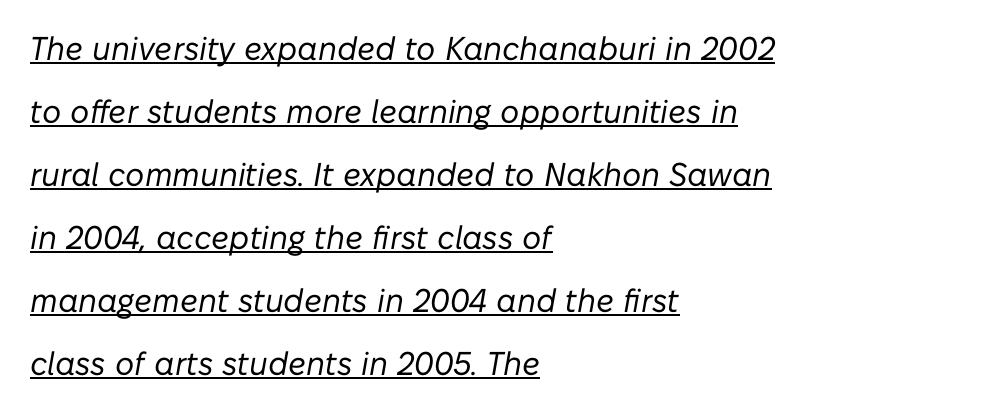
Q: Is the text bold? A: No.
Q: Is the text italic (slanted)? A: Yes, it leans right by about 10 degrees.
Q: Is the text underlined? A: Yes.
Q: How is the paragraph aligned? A: Left-aligned.
Q: Is the spacing between letters normal or unusually wide? A: Normal.
Q: Is the spacing between lines tight, normal or loose? A: Loose.
Q: Width (condensed, normal, or wide)? A: Normal.
Q: Stroke contrast? A: Low.
Q: x-height? A: Medium.
Q: Monospaced? A: No.
